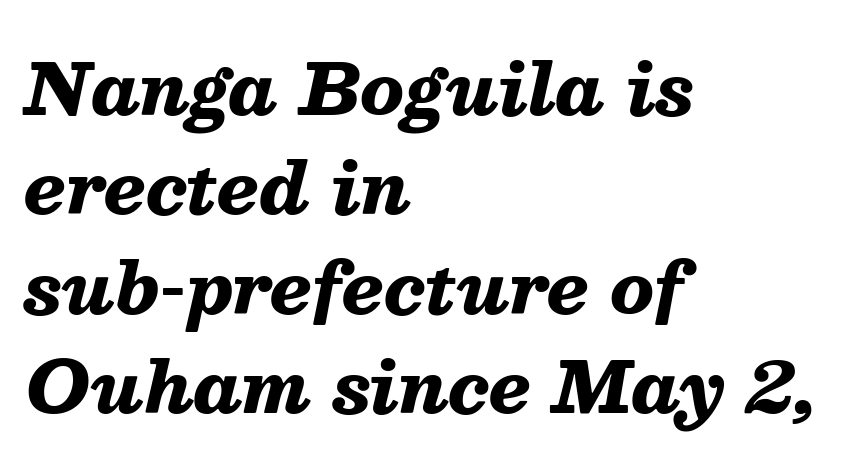
{"italic": "yes", "lean": "right", "slant_degrees": 13, "bold": "yes", "weight": "heavy", "width": "normal", "stroke_contrast": "medium", "x_height": "medium", "monospaced": "no", "underline": "no", "align": "left", "line_spacing": "normal", "line_spacing_ratio": 1.4, "letter_spacing": "normal", "letter_spacing_em": 0.0, "glyph_px": 71}
